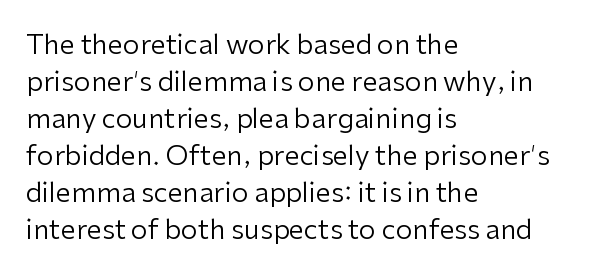
The image shows 27 px text type, upright; set left-aligned, normal line spacing (1.37x), normal letter spacing, not underlined.
